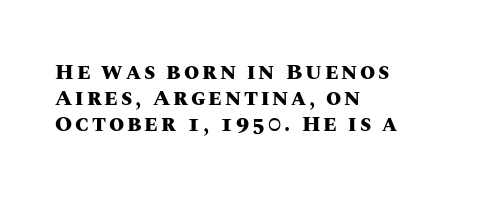
Nope, not italic — everything's standing straight. Only glyphs here, with clear space below each row. I'd describe the lettering as bold — thick and assertive. Line starts are locked; line ends wander.
